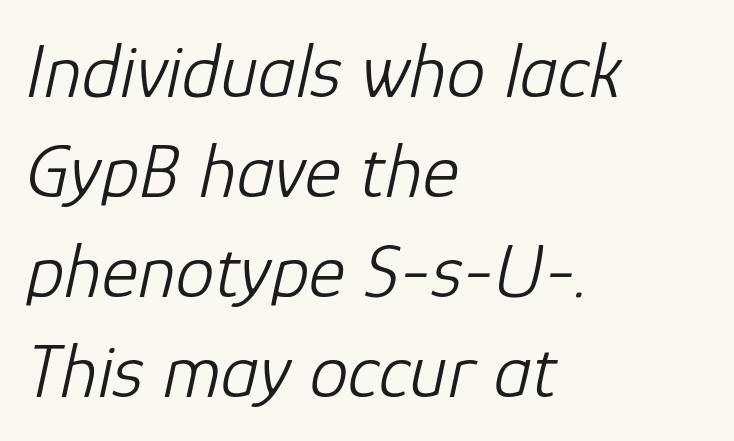
Decoration check: the copy has no underline. If you drew a ruler down the left edge, every line would touch it. Emphasis-style slanted type is in use. Do the characters align in a grid? No, the font is proportional. Leading: standard.
